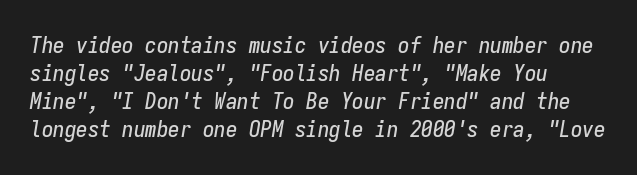
Designer's note — italics engaged. The passage shown is not underscored anywhere. The paragraph has a hard left edge and a soft right edge. Default kerning and tracking; the words read as compact shapes.
